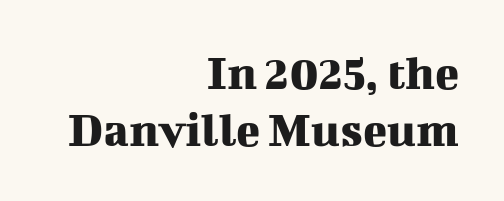
Q: Is the text italic (slanted)? A: No, it is upright.
Q: Is the typeface a serif or a sans-serif typeface? A: Serif.
Q: Is the text underlined? A: No.
Q: How is the paragraph aligned? A: Right-aligned.
Q: Is the spacing between letters normal or unusually wide? A: Normal.
Q: Is the spacing between lines tight, normal or loose? A: Tight.
Q: Width (condensed, normal, or wide)? A: Normal.
Q: Stroke contrast? A: Medium.
Q: x-height? A: Medium.
Q: Monospaced? A: No.
